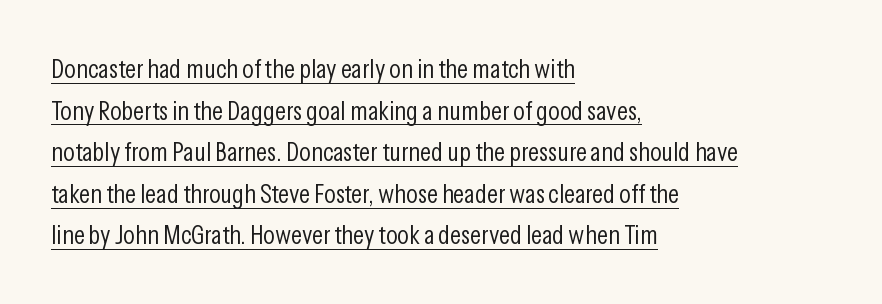
The image shows 27 px text type, upright; set left-aligned, normal line spacing (1.54x), normal letter spacing, underlined.
